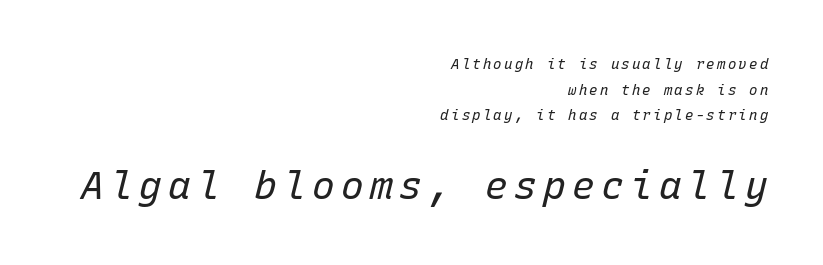
Posture: slanted. The letters march in equal steps, a hallmark of fixed-pitch type. Decoration check: the copy has no underline. This reads as an unemphasized weight, regular at the heaviest.
